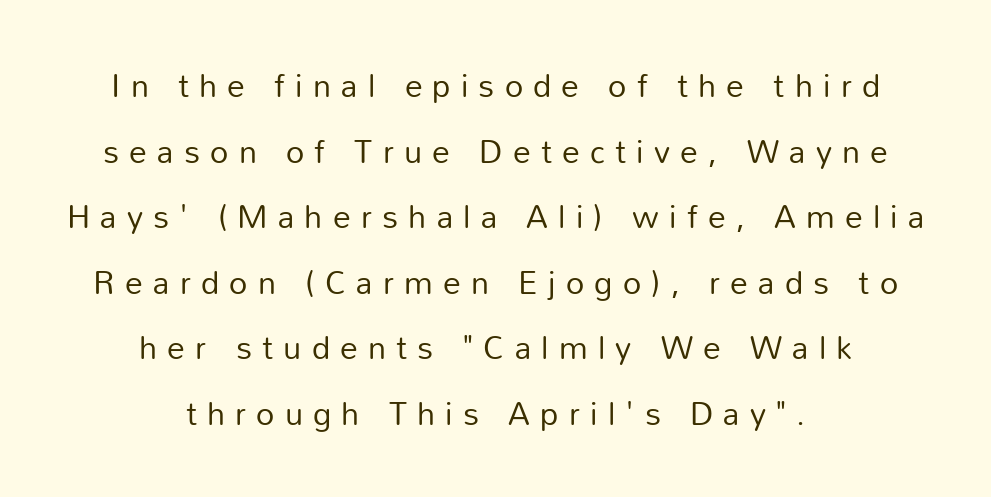
{"serif": "no", "italic": "no", "bold": "no", "weight": "regular", "width": "normal", "stroke_contrast": "low", "x_height": "medium", "monospaced": "no", "underline": "no", "align": "center", "line_spacing": "loose", "line_spacing_ratio": 2.05, "letter_spacing": "wide", "letter_spacing_em": 0.32, "glyph_px": 32}
